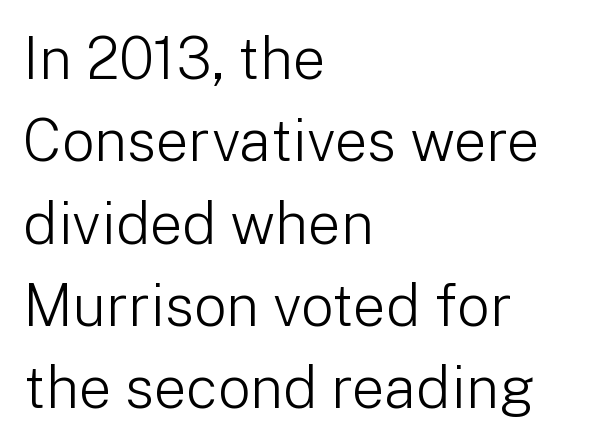
Ordinary non-slanted type is in use. You could not count columns in this text — the font is proportionally spaced. Are there feet on the stems? There aren't — it's a sans. Does extra space separate the letters? No, they use regular spacing. Each row of text sits above clean, open space.
